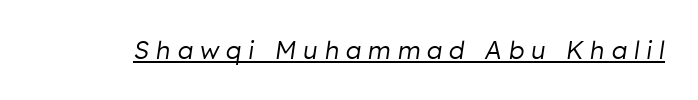
Q: Is the text bold? A: No.
Q: Is the text italic (slanted)? A: Yes, it leans right by about 8 degrees.
Q: Is the text underlined? A: Yes.
Q: Is the spacing between letters normal or unusually wide? A: Unusually wide.
